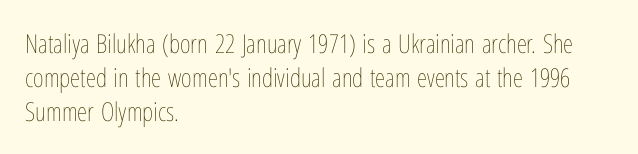
The image shows 26 px text type, upright; set left-aligned, normal line spacing (1.3x), normal letter spacing, not underlined.
